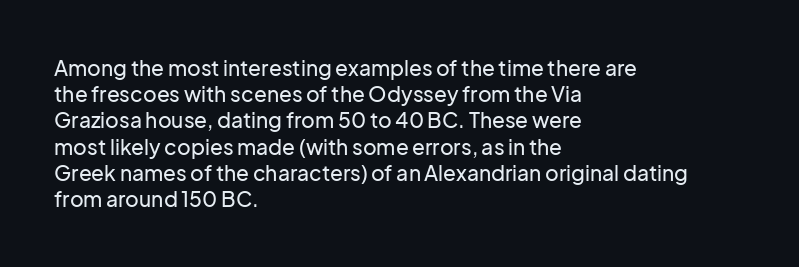
Q: Is the text italic (slanted)? A: No, it is upright.
Q: Is the text underlined? A: No.
Q: How is the paragraph aligned? A: Left-aligned.
Q: Is the spacing between letters normal or unusually wide? A: Normal.
Q: Is the spacing between lines tight, normal or loose? A: Normal.
